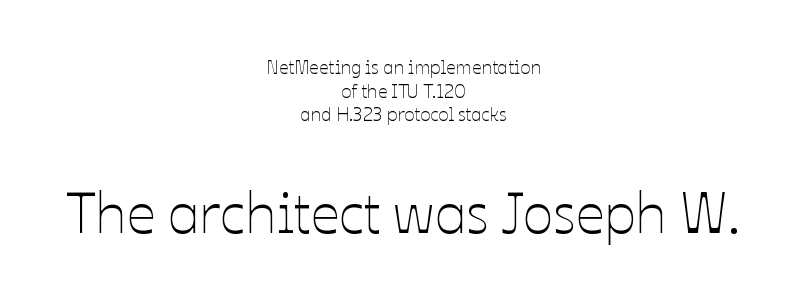
The image shows 57 px thin type, upright; set centered, line spacing 1.24x, normal letter spacing, not underlined; the second (bottom) block is 3.0x larger; low stroke contrast and a medium x-height.
